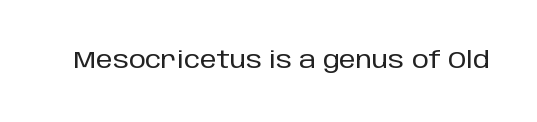
The image shows 24 px text type, upright; set normal letter spacing, not underlined.
